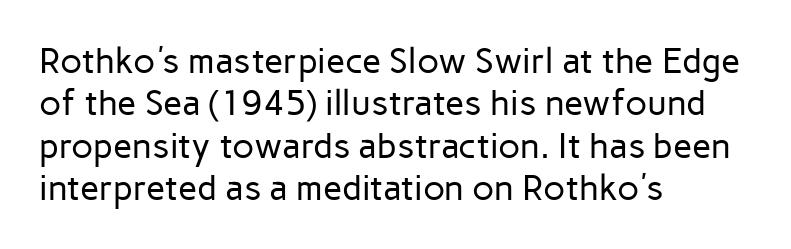
Q: Is the text bold? A: No.
Q: Is the text italic (slanted)? A: No, it is upright.
Q: Is the typeface a serif or a sans-serif typeface? A: Sans-serif.
Q: Is the text underlined? A: No.
Q: How is the paragraph aligned? A: Left-aligned.
Q: Is the spacing between letters normal or unusually wide? A: Normal.
Q: Width (condensed, normal, or wide)? A: Normal.
Q: Stroke contrast? A: Low.
Q: x-height? A: Medium.
Q: Monospaced? A: No.
